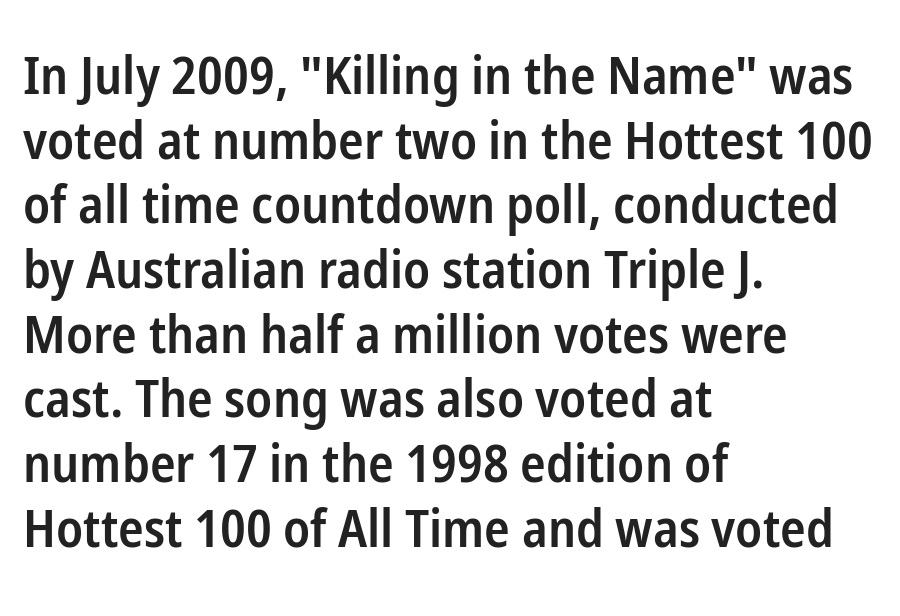
Only glyphs here, with clear space below each row. There is no visible air inserted between adjacent glyphs. The passage shown is typed in a proportional face where columns would drift. Type style note: lacks serifs. Every row of glyphs begins at an identical x-position on the left. In terms of weight, the rendering is demibold, just under bold.
